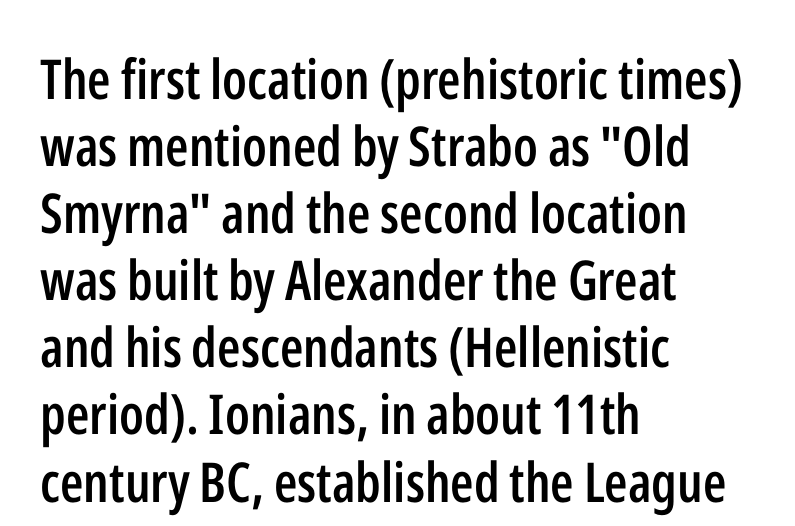
The rendering keeps characters at their native spacing. Italic: no, the glyphs are upright roman. The space beneath each line is pristine and unruled. Note the varied advance widths — an 'i' is clearly narrower than an 'm'.
